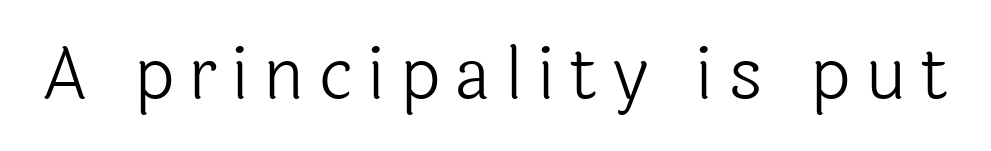
{"serif": "no", "italic": "no", "bold": "no", "weight": "light", "width": "normal", "x_height": "medium", "monospaced": "no", "underline": "no", "letter_spacing": "wide", "letter_spacing_em": 0.2, "glyph_px": 71}
